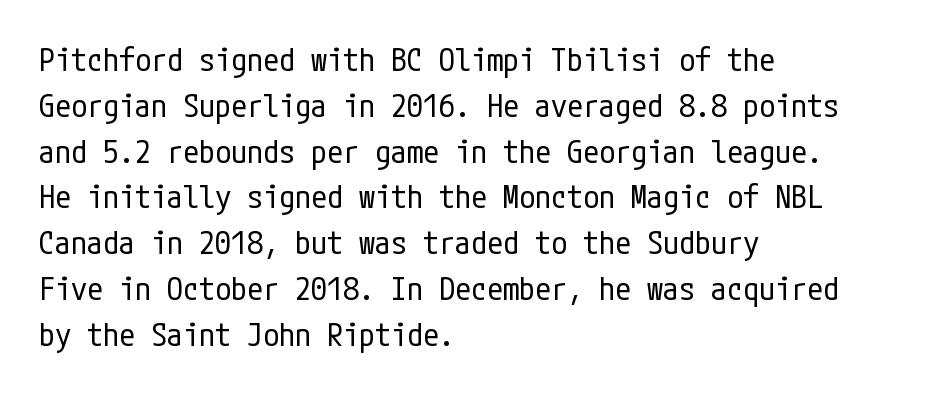
Q: Is the text bold? A: No.
Q: Is the text italic (slanted)? A: No, it is upright.
Q: Is the typeface a serif or a sans-serif typeface? A: Sans-serif.
Q: Is the text underlined? A: No.
Q: How is the paragraph aligned? A: Left-aligned.
Q: Is the spacing between letters normal or unusually wide? A: Normal.
Q: Is the spacing between lines tight, normal or loose? A: Normal.
Q: Width (condensed, normal, or wide)? A: Condensed.
Q: Stroke contrast? A: Low.
Q: x-height? A: Medium.
